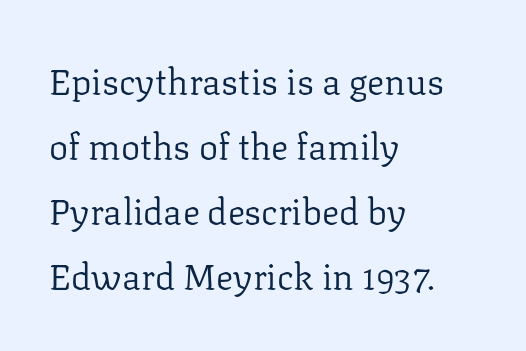
Q: Is the text bold? A: No.
Q: Is the text italic (slanted)? A: No, it is upright.
Q: Is the typeface a serif or a sans-serif typeface? A: Serif.
Q: Is the text underlined? A: No.
Q: How is the paragraph aligned? A: Left-aligned.
Q: Is the spacing between letters normal or unusually wide? A: Normal.
Q: Width (condensed, normal, or wide)? A: Normal.
Q: Stroke contrast? A: Low.
Q: x-height? A: Medium.
Q: Monospaced? A: No.
